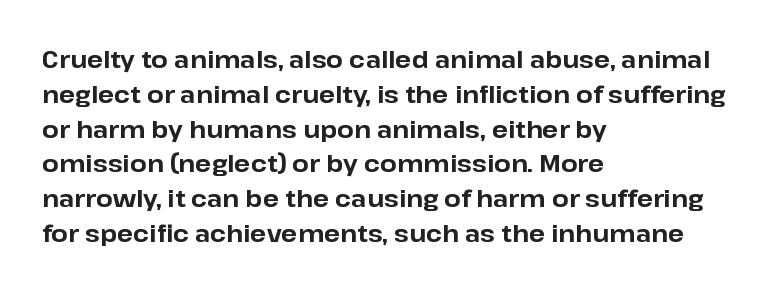
Nope, not italic — everything's standing straight. The passage shown has conventional tracking throughout. Bold? Absolutely — the strokes are thick and heavy. If you drew a ruler down the left edge, every line would touch it. The gap between lines stays unmarked. Horizontal bands of white between lines are of average thickness.
